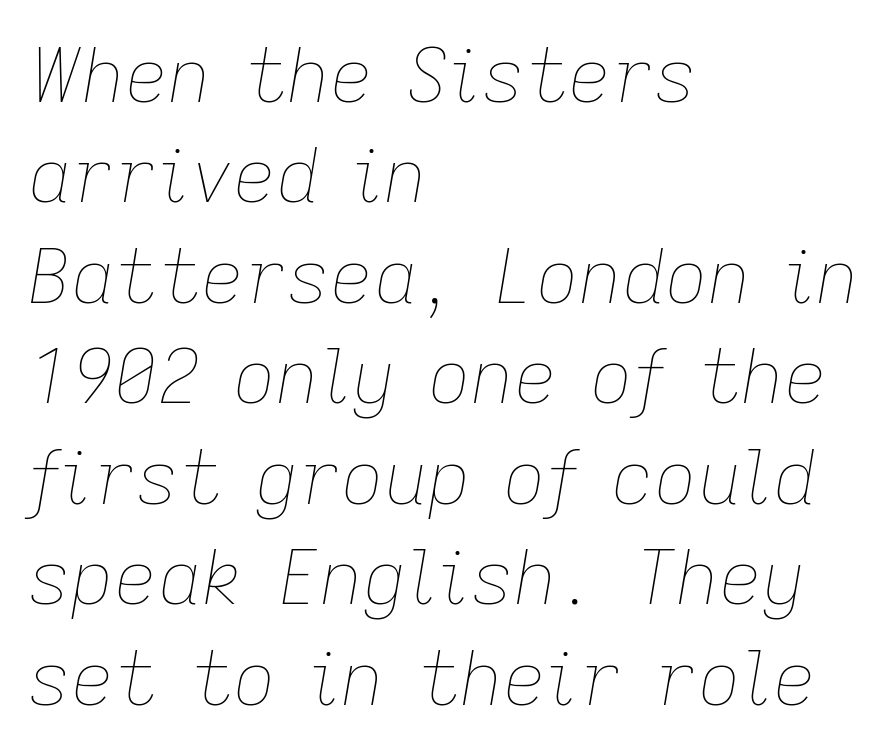
{"italic": "yes", "lean": "right", "slant_degrees": 9, "bold": "no", "weight": "thin", "width": "normal", "stroke_contrast": "low", "x_height": "medium", "monospaced": "no", "underline": "no", "align": "left", "line_spacing": "normal", "line_spacing_ratio": 1.34, "letter_spacing": "normal", "letter_spacing_em": 0.0, "glyph_px": 75}
